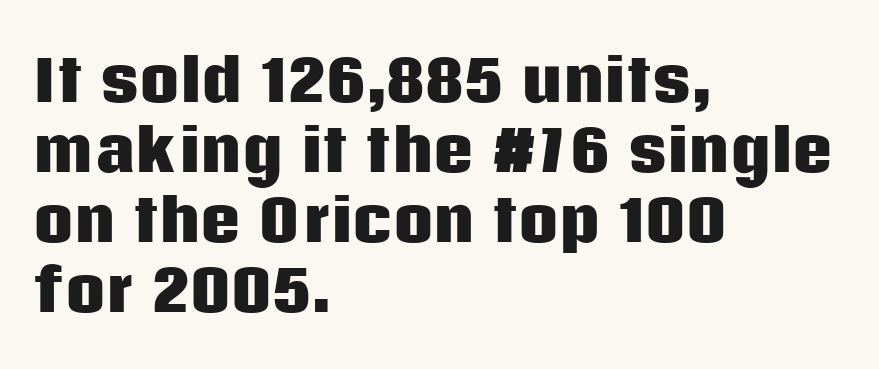
The image shows 56 px heavy sans-serif type, upright; set left-aligned, normal line spacing (1.25x), normal letter spacing, not underlined; low stroke contrast and a large x-height.
